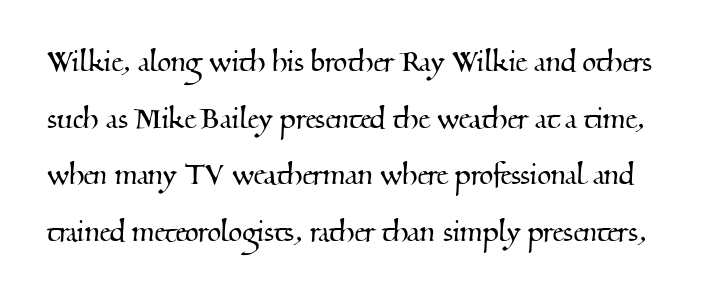
{"serif": "yes", "width": "normal", "stroke_contrast": "medium", "x_height": "small", "monospaced": "no", "underline": "no", "line_spacing": "normal", "line_spacing_ratio": 1.57, "letter_spacing": "normal", "letter_spacing_em": 0.0, "glyph_px": 36}
